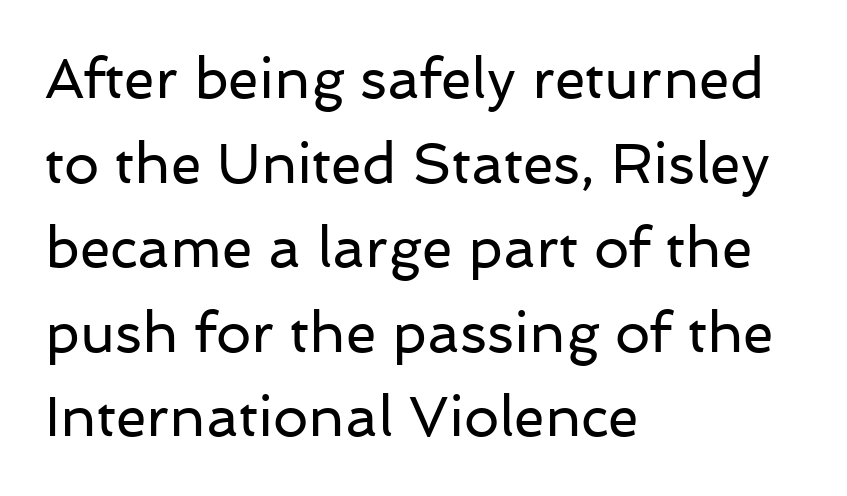
{"serif": "no", "italic": "no", "bold": "no", "weight": "regular", "width": "normal", "stroke_contrast": "low", "x_height": "medium", "monospaced": "no", "underline": "no", "align": "left", "line_spacing": "normal", "line_spacing_ratio": 1.51, "letter_spacing": "normal", "letter_spacing_em": 0.0, "glyph_px": 56}
